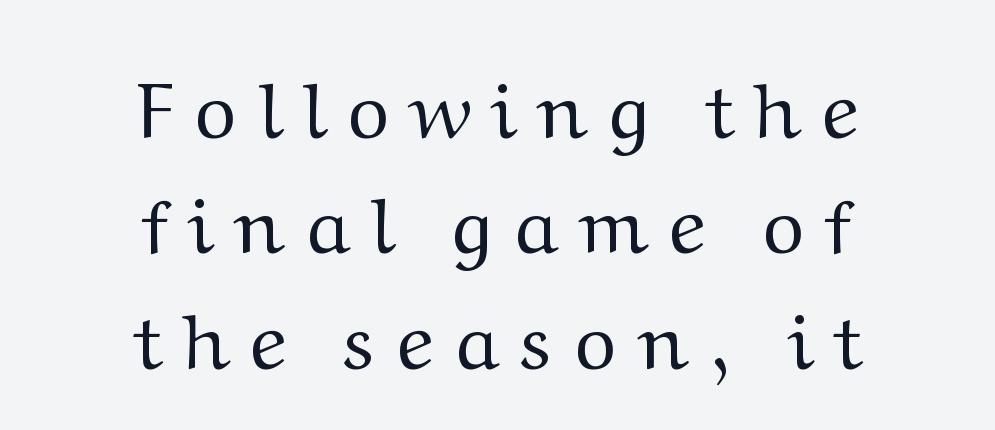
{"serif": "yes", "italic": "no", "bold": "no", "weight": "regular", "width": "normal", "stroke_contrast": "medium", "x_height": "medium", "monospaced": "no", "underline": "no", "align": "center", "line_spacing": "normal", "line_spacing_ratio": 1.46, "letter_spacing": "wide", "letter_spacing_em": 0.3, "glyph_px": 79}
